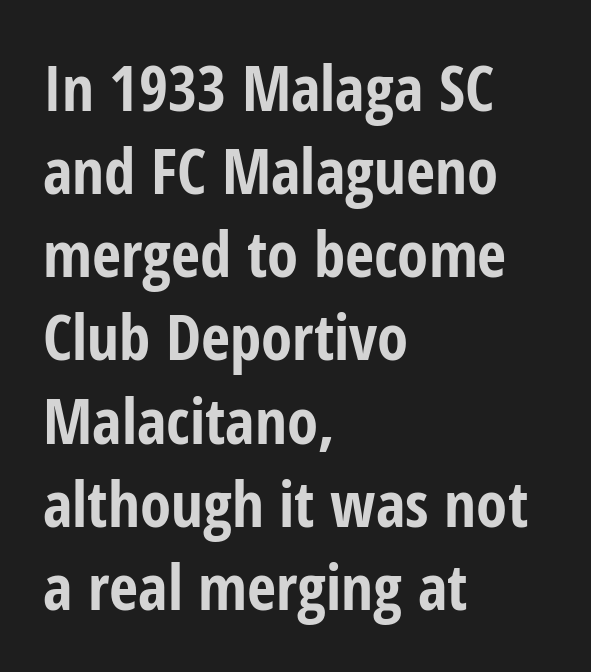
Q: Is the text bold? A: Yes.
Q: Is the text italic (slanted)? A: No, it is upright.
Q: Is the typeface a serif or a sans-serif typeface? A: Sans-serif.
Q: Is the text underlined? A: No.
Q: How is the paragraph aligned? A: Left-aligned.
Q: Is the spacing between letters normal or unusually wide? A: Normal.
Q: Is the spacing between lines tight, normal or loose? A: Normal.
Q: Width (condensed, normal, or wide)? A: Condensed.
Q: Stroke contrast? A: Low.
Q: x-height? A: Medium.
Q: Monospaced? A: No.
